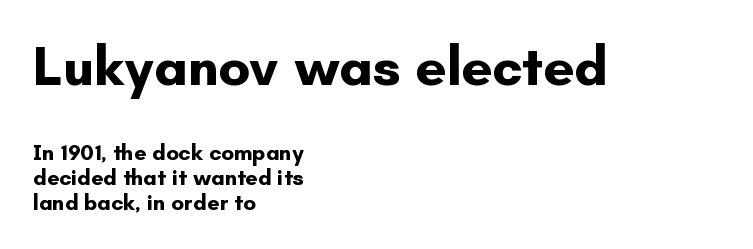
{"serif": "no", "italic": "no", "bold": "yes", "weight": "bold", "width": "normal", "stroke_contrast": "low", "x_height": "small", "monospaced": "no", "underline": "no", "align": "left", "line_spacing": "tight", "line_spacing_ratio": 1.13, "letter_spacing": "normal", "letter_spacing_em": 0.0, "larger_block": "first", "size_ratio": 2.5, "glyph_px": 55}
